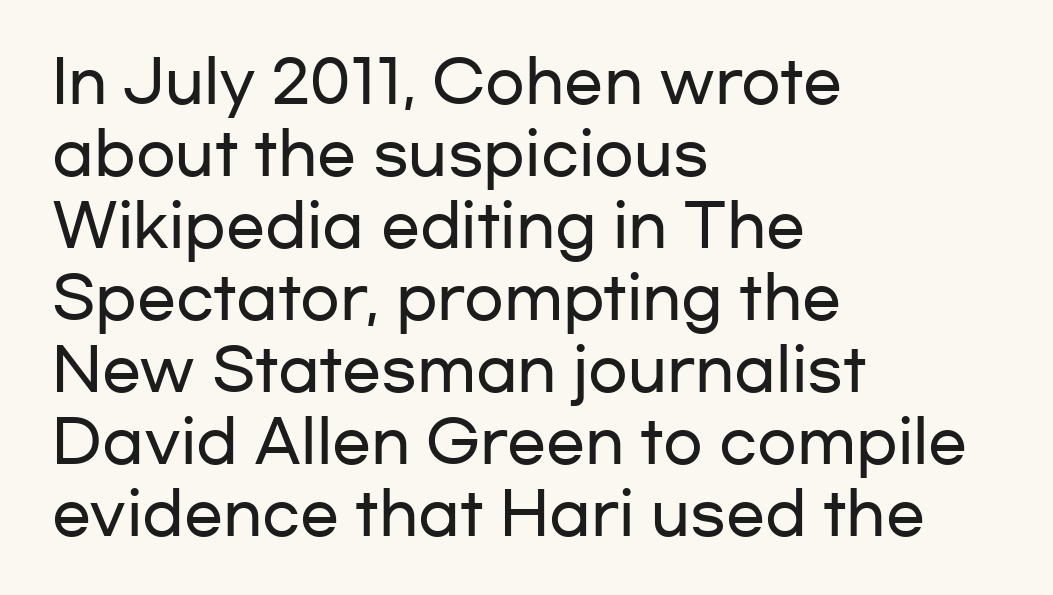
Q: Is the text italic (slanted)? A: No, it is upright.
Q: Is the typeface a serif or a sans-serif typeface? A: Sans-serif.
Q: Is the text underlined? A: No.
Q: How is the paragraph aligned? A: Left-aligned.
Q: Is the spacing between letters normal or unusually wide? A: Normal.
Q: Width (condensed, normal, or wide)? A: Wide.
Q: Stroke contrast? A: Low.
Q: x-height? A: Medium.
Q: Monospaced? A: No.
